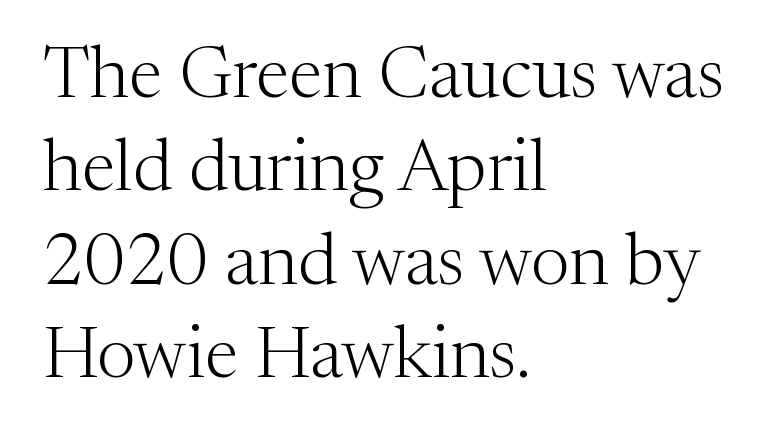
Q: Is the text bold? A: No.
Q: Is the text italic (slanted)? A: No, it is upright.
Q: Is the typeface a serif or a sans-serif typeface? A: Serif.
Q: Is the text underlined? A: No.
Q: How is the paragraph aligned? A: Left-aligned.
Q: Is the spacing between letters normal or unusually wide? A: Normal.
Q: Is the spacing between lines tight, normal or loose? A: Normal.
Q: Width (condensed, normal, or wide)? A: Normal.
Q: Stroke contrast? A: Medium.
Q: x-height? A: Medium.
Q: Monospaced? A: No.
